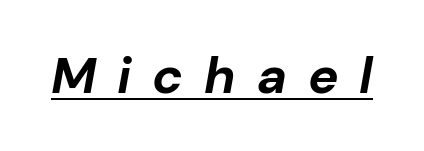
The whole block is typeset with a tilt. Bold? Absolutely — the strokes are thick and heavy. The letters advance in unequal steps, a hallmark of proportional type. The tracking jumps out immediately: characters are airy and widely separated. Quick note: underline on.
